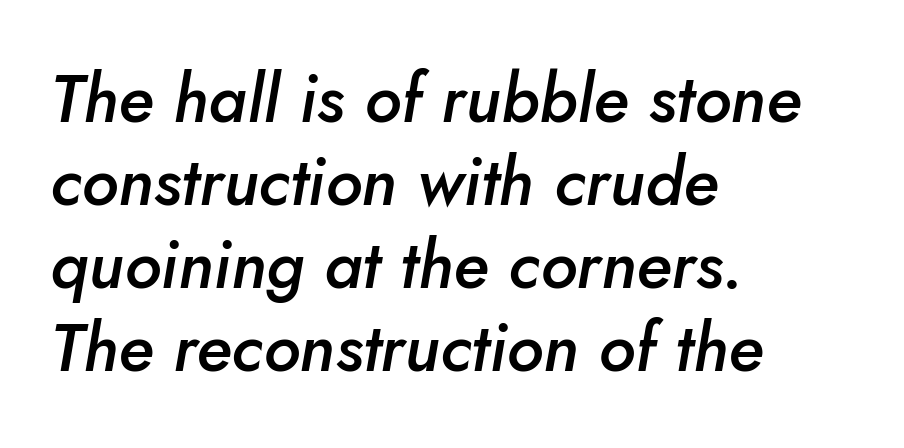
The image shows 67 px semibold type, italic (leaning right); set left-aligned, line spacing 1.24x, normal letter spacing, not underlined; low stroke contrast and a small x-height.
